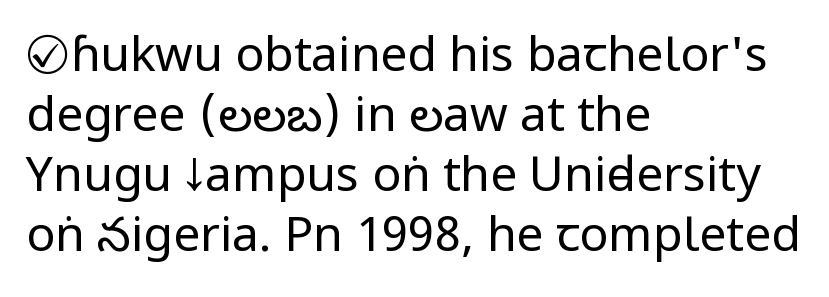
Successive baselines arrive at the customary interval. Each row of text sits above clean, open space. Nope, not italic — everything's standing straight. The rendering uses natural spacing where letterforms have individual widths. Examine the stroke ends and you'll find no serifs.
